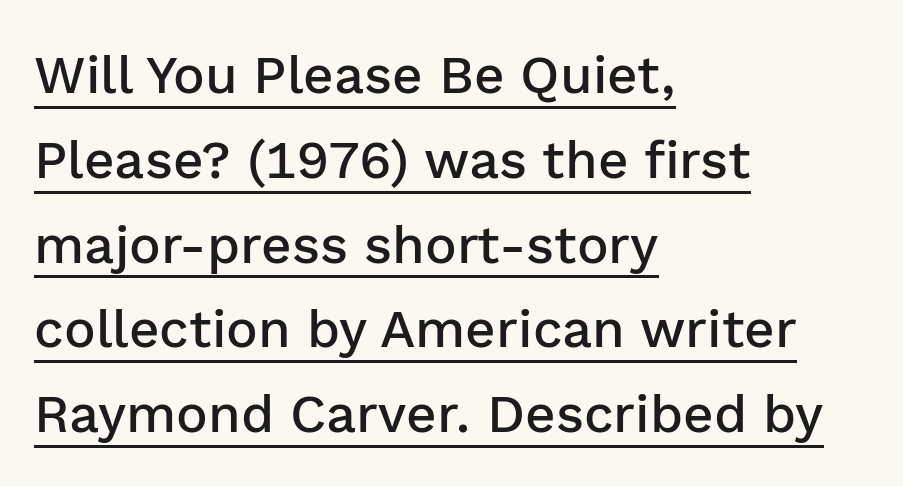
{"serif": "no", "italic": "no", "bold": "semi", "weight": "semibold", "width": "normal", "stroke_contrast": "low", "x_height": "medium", "monospaced": "no", "underline": "yes", "align": "left", "line_spacing": "normal", "line_spacing_ratio": 1.6, "letter_spacing": "normal", "letter_spacing_em": 0.0, "glyph_px": 53}
